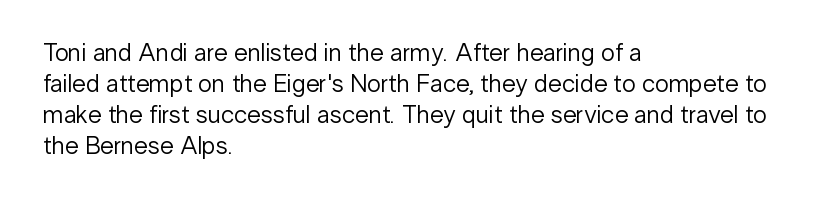
Q: Is the text bold? A: No.
Q: Is the text italic (slanted)? A: No, it is upright.
Q: Is the text underlined? A: No.
Q: How is the paragraph aligned? A: Left-aligned.
Q: Is the spacing between letters normal or unusually wide? A: Normal.
